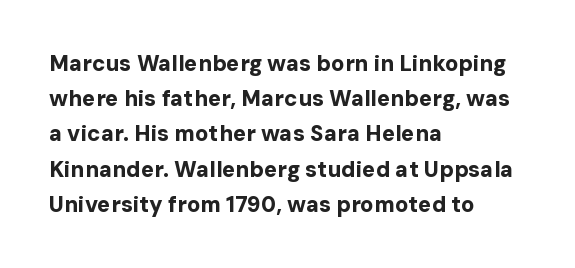
The image shows 22 px bold type, upright; set left-aligned, normal line spacing (1.6x), normal letter spacing, not underlined.
